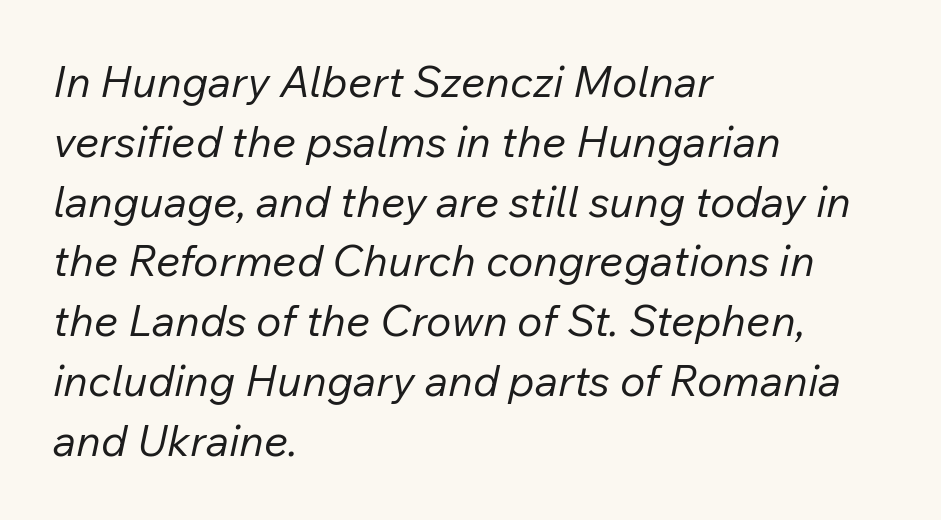
{"italic": "yes", "lean": "right", "slant_degrees": 12, "bold": "no", "weight": "regular", "width": "normal", "stroke_contrast": "low", "x_height": "medium", "monospaced": "no", "underline": "no", "align": "left", "line_spacing": "normal", "line_spacing_ratio": 1.39, "letter_spacing": "normal", "letter_spacing_em": 0.0, "glyph_px": 43}
